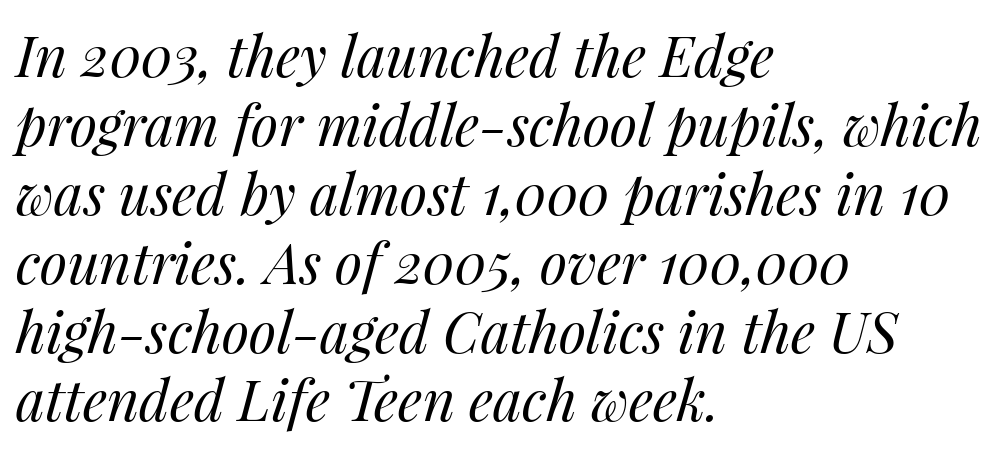
{"italic": "yes", "lean": "right", "slant_degrees": 14, "bold": "no", "weight": "regular", "width": "normal", "stroke_contrast": "medium", "x_height": "medium", "monospaced": "no", "underline": "no", "align": "left", "line_spacing_ratio": 1.23, "letter_spacing": "normal", "letter_spacing_em": 0.0, "glyph_px": 56}
